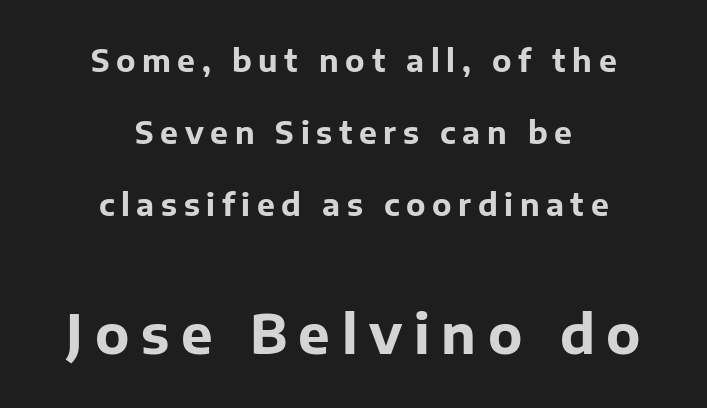
Q: Is the text bold? A: Yes.
Q: Is the text italic (slanted)? A: No, it is upright.
Q: Is the typeface a serif or a sans-serif typeface? A: Sans-serif.
Q: Is the text underlined? A: No.
Q: How is the paragraph aligned? A: Centered.
Q: Is the spacing between letters normal or unusually wide? A: Unusually wide.
Q: Is the spacing between lines tight, normal or loose? A: Loose.
Q: Which block of text is set in a larger size, the first (top) or the second (bottom)? A: The second (bottom) one.
Q: Width (condensed, normal, or wide)? A: Normal.
Q: Stroke contrast? A: Low.
Q: x-height? A: Medium.
Q: Monospaced? A: No.
